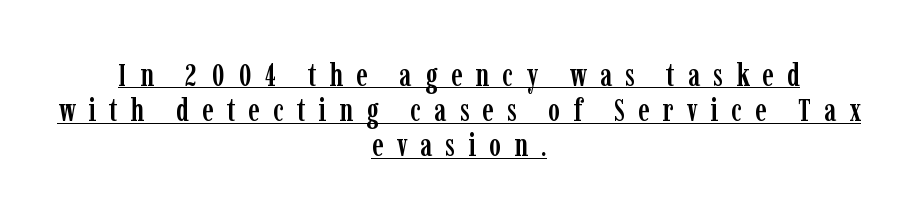
{"serif": "yes", "italic": "no", "width": "condensed", "stroke_contrast": "low", "x_height": "medium", "monospaced": "no", "underline": "yes", "align": "center", "line_spacing": "tight", "line_spacing_ratio": 1.1, "letter_spacing": "wide", "letter_spacing_em": 0.41, "glyph_px": 32}
